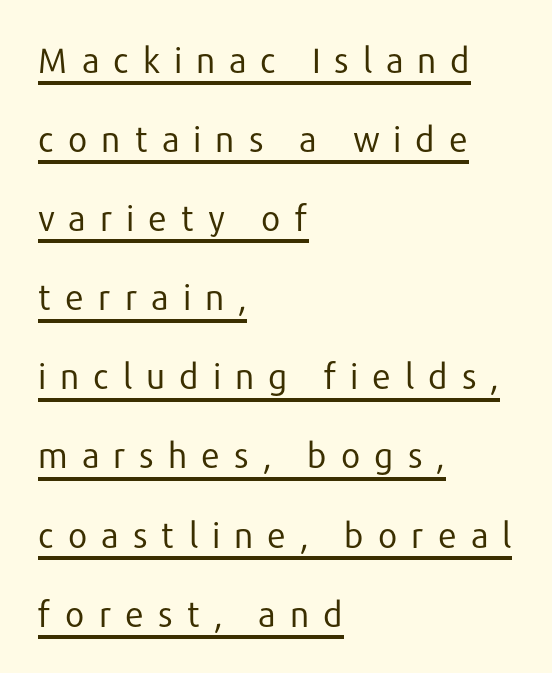
Q: Is the text bold? A: No.
Q: Is the text italic (slanted)? A: No, it is upright.
Q: Is the typeface a serif or a sans-serif typeface? A: Sans-serif.
Q: Is the text underlined? A: Yes.
Q: How is the paragraph aligned? A: Left-aligned.
Q: Is the spacing between letters normal or unusually wide? A: Unusually wide.
Q: Is the spacing between lines tight, normal or loose? A: Loose.
Q: Width (condensed, normal, or wide)? A: Normal.
Q: Stroke contrast? A: Low.
Q: x-height? A: Medium.
Q: Monospaced? A: No.
